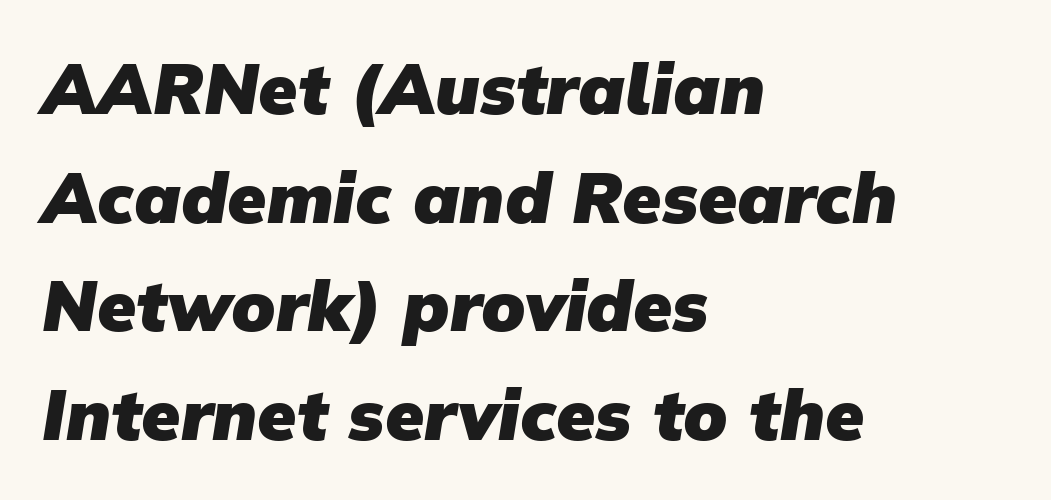
The image shows 71 px heavy sans-serif type; set left-aligned, normal line spacing (1.53x), normal letter spacing, not underlined; low stroke contrast and a medium x-height.
